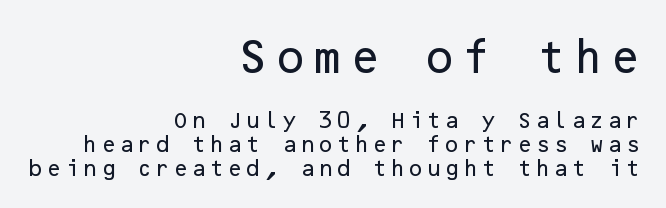
Bigger letters appear in the top chunk; the bottom chunk is reduced. The line-height multiplier appears to be the usual default. Nothing sits at the stroke ends, so this counts as sans-serif. The lines are quadded right.
